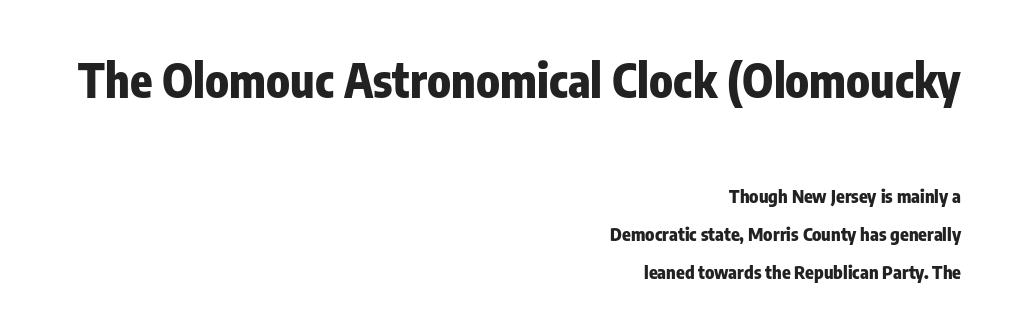
The axis of the letterforms is exactly vertical. The font family rendered here belongs to the sans-serif group. Horizontal alignment here is rightward, an uncommon choice for prose. Caption: standard tracking, unaltered. Which chunk is bigger? The first one — the top block dwarfs the bottom.
